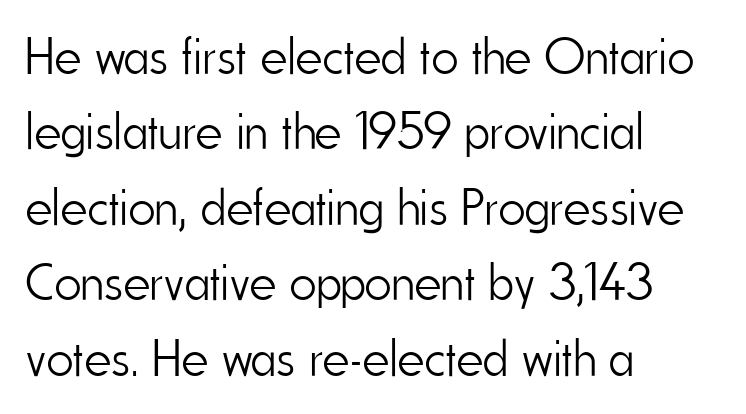
{"serif": "no", "italic": "no", "bold": "no", "weight": "light", "width": "condensed", "stroke_contrast": "low", "x_height": "small", "monospaced": "no", "underline": "no", "align": "left", "line_spacing": "normal", "line_spacing_ratio": 1.45, "letter_spacing": "normal", "letter_spacing_em": 0.0, "glyph_px": 52}
